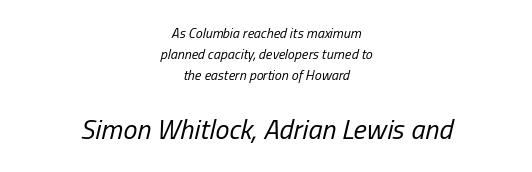
{"italic": "yes", "lean": "right", "slant_degrees": 13, "bold": "no", "weight": "regular", "width": "condensed", "stroke_contrast": "low", "x_height": "medium", "monospaced": "no", "underline": "no", "align": "center", "line_spacing": "normal", "line_spacing_ratio": 1.49, "letter_spacing": "normal", "letter_spacing_em": 0.0, "larger_block": "second", "size_ratio": 2.0, "glyph_px": 28}
